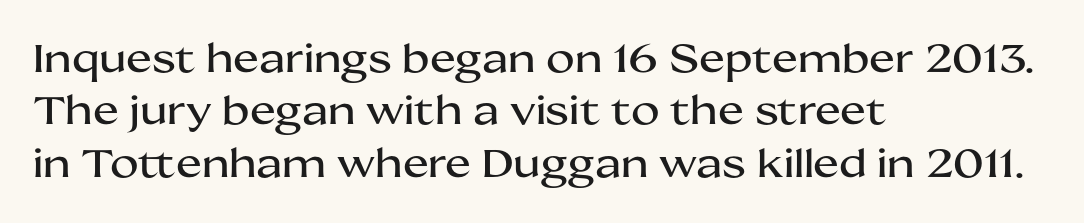
{"italic": "no", "width": "wide", "stroke_contrast": "medium", "x_height": "medium", "monospaced": "no", "underline": "no", "align": "left", "line_spacing": "normal", "line_spacing_ratio": 1.34, "letter_spacing": "normal", "letter_spacing_em": 0.0, "glyph_px": 39}
